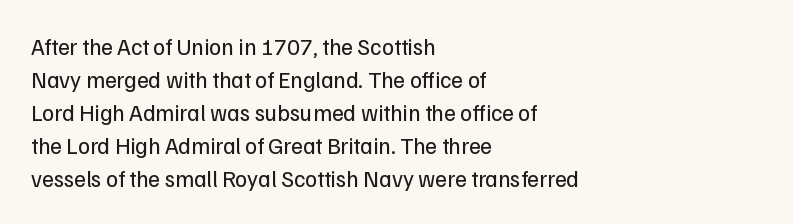
The image shows 23 px text type, upright; set left-aligned, normal line spacing (1.43x), normal letter spacing, not underlined.
